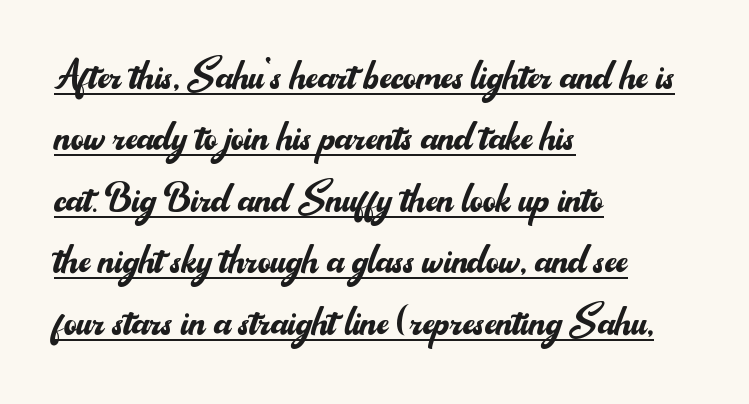
Summary of weight: not heavy and not bold. Here the glyphs are tracked normally, forming tight word shapes. The rag falls on the right side of this text block. The face used here is a sans, in the tradition of grotesques and geometrics. A rule runs beneath these lines of type.
